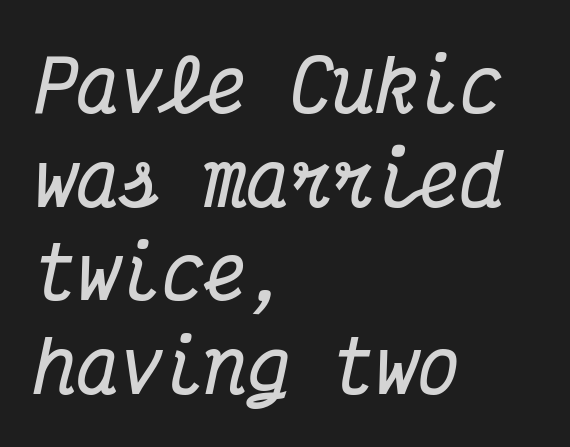
Nobody touched the tracking dial on this one. Check where the strokes stop: tiny serifs finish them off. Glance below the letters and you will spot only blank space. Slanted lettering throughout. As a designer I'd log this as weight 700, bold.
